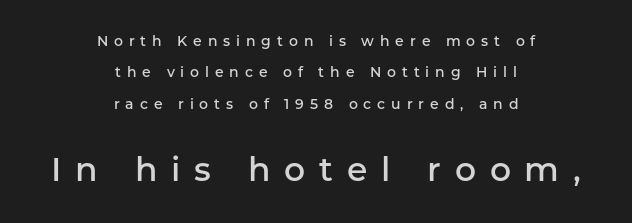
Q: Is the text bold? A: Semi-bold.
Q: Is the text italic (slanted)? A: No, it is upright.
Q: Is the typeface a serif or a sans-serif typeface? A: Sans-serif.
Q: Is the text underlined? A: No.
Q: How is the paragraph aligned? A: Centered.
Q: Is the spacing between letters normal or unusually wide? A: Unusually wide.
Q: Is the spacing between lines tight, normal or loose? A: Loose.
Q: Which block of text is set in a larger size, the first (top) or the second (bottom)? A: The second (bottom) one.
Q: Width (condensed, normal, or wide)? A: Normal.
Q: Stroke contrast? A: Low.
Q: x-height? A: Medium.
Q: Monospaced? A: No.
